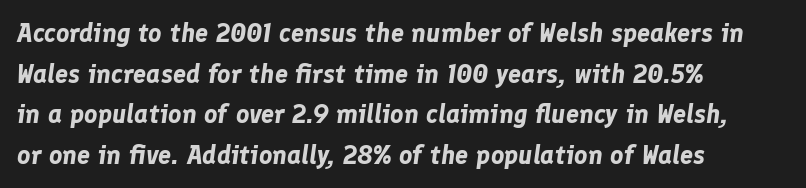
The image shows 26 px bold type, italic (leaning right); set left-aligned, normal line spacing (1.56x), normal letter spacing, not underlined.
